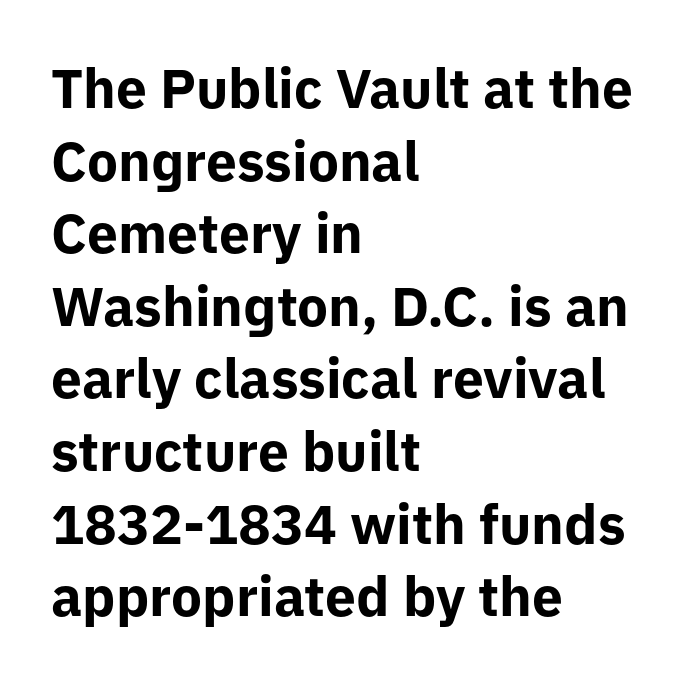
{"serif": "no", "italic": "no", "bold": "yes", "weight": "bold", "width": "normal", "stroke_contrast": "low", "x_height": "medium", "monospaced": "no", "underline": "no", "align": "left", "line_spacing": "normal", "line_spacing_ratio": 1.32, "letter_spacing": "normal", "letter_spacing_em": 0.0, "glyph_px": 55}
